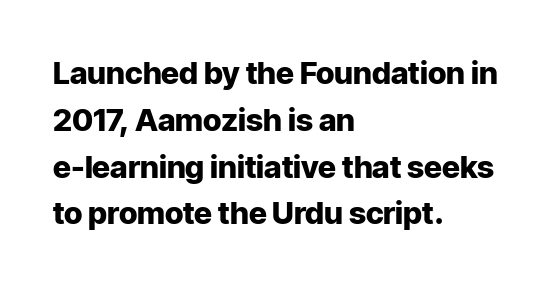
Which margin do the lines hug? The left one — the right edge is uneven. The text was rendered using a sans face with plain stroke endings. Set as a true bold cut, around the 700 mark. What's the leading like? Ordinary, nothing unusual.
